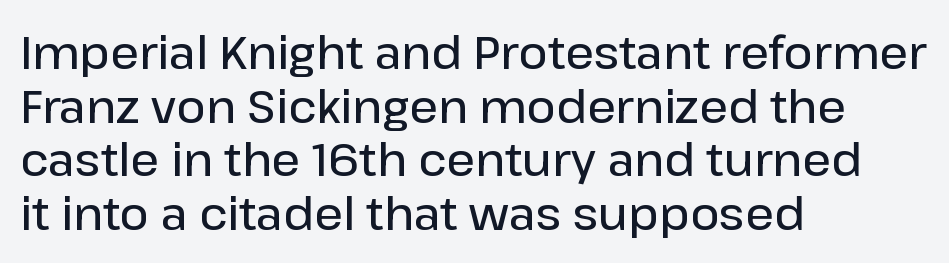
Horizontally, the lines are justified to the leading edge only. Bare-footed words on every line. The horizontal fit of the characters is conventional and even. A bit beefed up — I'd call it semibold rather than bold. Each letter keeps its own natural width here, so spacing adapts to shape.
